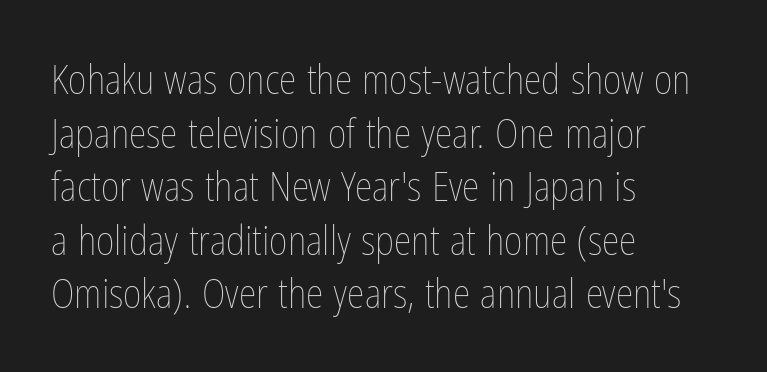
A quiet, ordinary-to-light weight characterises the typeface. The letters sit at their default tracking, neither squeezed nor spread. Lines of text with bare space underneath. The designer left line spacing at the default. Upright lettering throughout.
